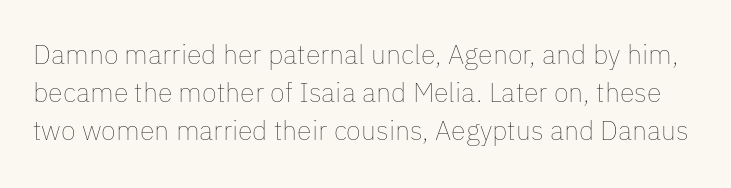
The image shows 27 px text type, upright; set normal line spacing (1.4x), normal letter spacing, not underlined.
